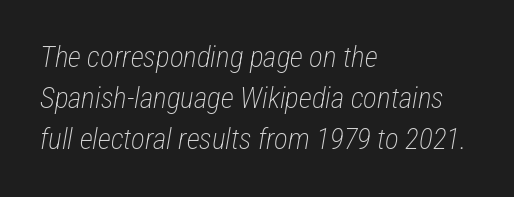
Q: Is the text bold? A: No.
Q: Is the text italic (slanted)? A: Yes, it leans right by about 12 degrees.
Q: Is the text underlined? A: No.
Q: How is the paragraph aligned? A: Left-aligned.
Q: Is the spacing between letters normal or unusually wide? A: Normal.
Q: Is the spacing between lines tight, normal or loose? A: Normal.
Q: Width (condensed, normal, or wide)? A: Condensed.
Q: Stroke contrast? A: Low.
Q: x-height? A: Medium.
Q: Monospaced? A: No.
